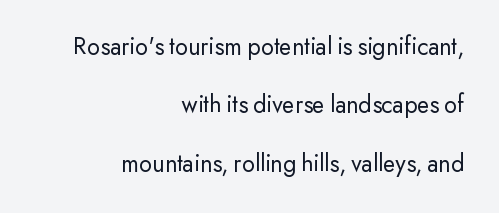
Q: Is the text bold? A: No.
Q: Is the text italic (slanted)? A: No, it is upright.
Q: Is the text underlined? A: No.
Q: How is the paragraph aligned? A: Right-aligned.
Q: Is the spacing between letters normal or unusually wide? A: Normal.
Q: Is the spacing between lines tight, normal or loose? A: Loose.
